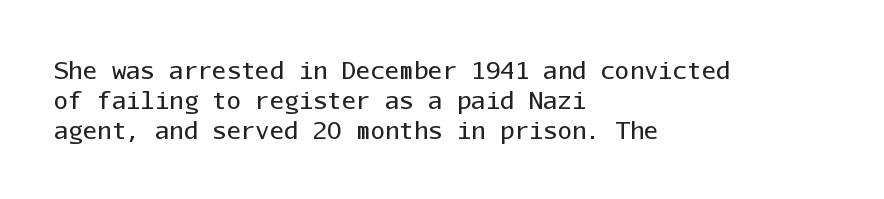
The image shows 24 px text type, upright; set left-aligned, line spacing 1.24x, normal letter spacing, not underlined.
